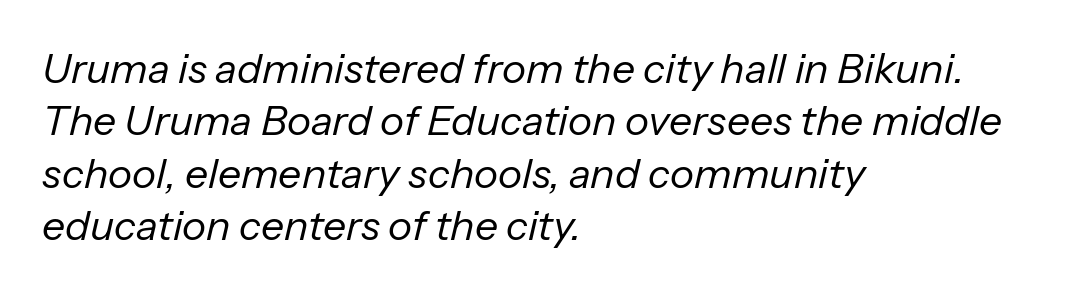
{"italic": "yes", "lean": "right", "slant_degrees": 13, "bold": "no", "weight": "regular", "width": "normal", "stroke_contrast": "low", "x_height": "medium", "monospaced": "no", "underline": "no", "align": "left", "line_spacing": "normal", "line_spacing_ratio": 1.28, "letter_spacing": "normal", "letter_spacing_em": 0.0, "glyph_px": 41}
